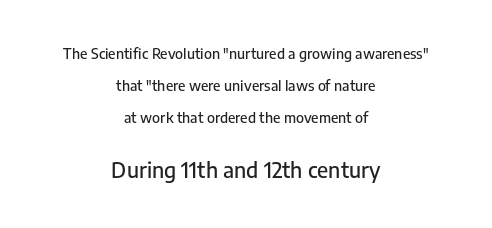
{"italic": "no", "underline": "no", "align": "center", "line_spacing": "loose", "line_spacing_ratio": 2.27, "letter_spacing": "normal", "letter_spacing_em": 0.0, "larger_block": "second", "size_ratio": 1.5, "glyph_px": 21}
